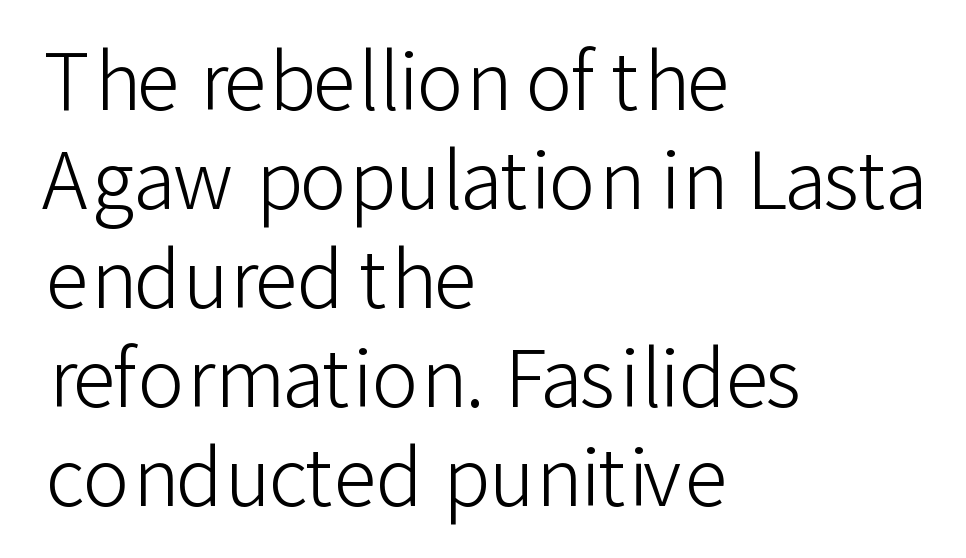
Q: Is the text bold? A: No.
Q: Is the text italic (slanted)? A: No, it is upright.
Q: Is the typeface a serif or a sans-serif typeface? A: Sans-serif.
Q: Is the text underlined? A: No.
Q: How is the paragraph aligned? A: Left-aligned.
Q: Is the spacing between letters normal or unusually wide? A: Normal.
Q: Is the spacing between lines tight, normal or loose? A: Normal.
Q: Width (condensed, normal, or wide)? A: Normal.
Q: Stroke contrast? A: Low.
Q: x-height? A: Medium.
Q: Monospaced? A: No.
